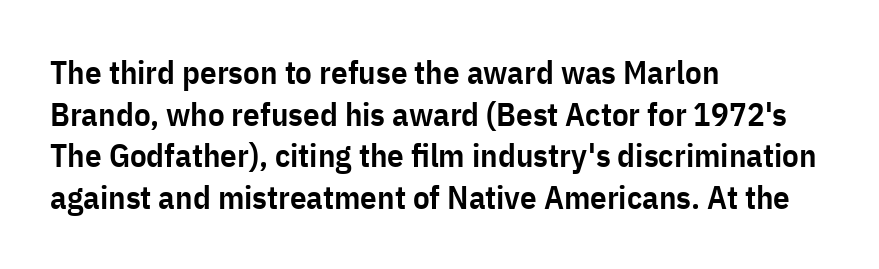
The image shows 33 px semibold, condensed sans-serif type, upright; set left-aligned, normal line spacing (1.26x), normal letter spacing, not underlined; low stroke contrast and a medium x-height.
